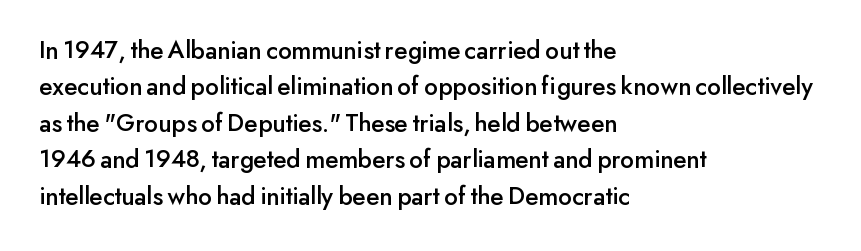
Q: Is the text italic (slanted)? A: No, it is upright.
Q: Is the text underlined? A: No.
Q: How is the paragraph aligned? A: Left-aligned.
Q: Is the spacing between letters normal or unusually wide? A: Normal.
Q: Is the spacing between lines tight, normal or loose? A: Normal.
